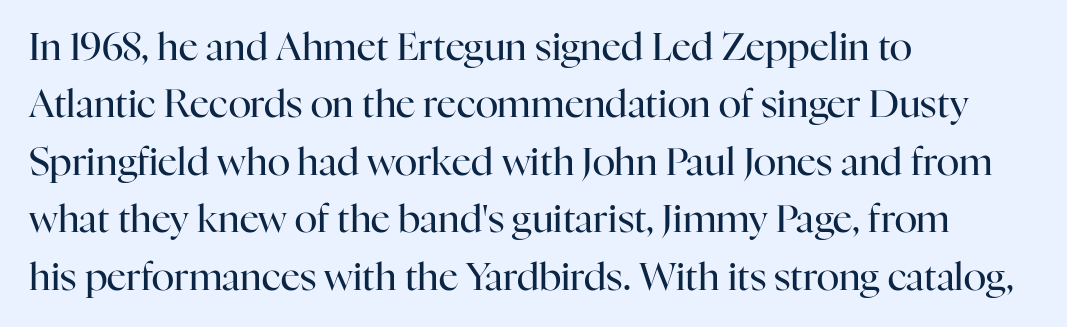
Caption: face not bold, strokes unweighted. A bare baseline throughout the passage. What kind of face is this? One with serifs. No extra tracking has been applied to these lines. The block of text has a typical density, with ordinary space between rows. These lines are rendered in a variable-pitch font.
